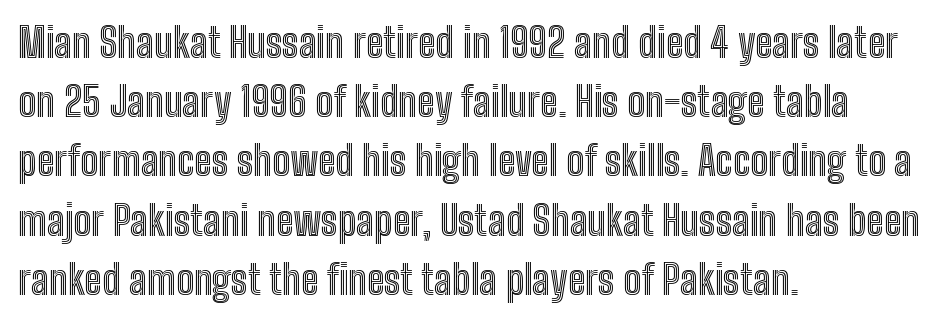
The gaps between neighbouring characters are ordinary and unremarkable. The line-height multiplier appears to be the usual default. Posture: straight, roman, zero tilt. The rag falls on the right side of this text block. Note the varied advance widths — an 'i' is clearly narrower than an 'm'. Check the space under the baseline: it is left empty.
